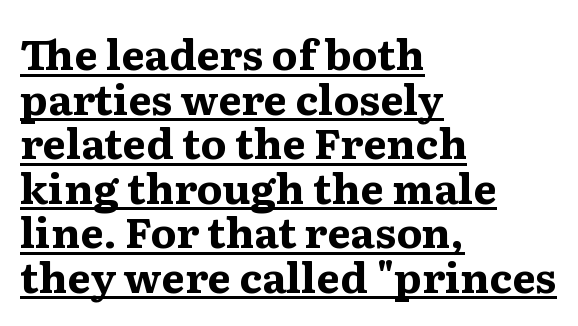
The type sits square on the baseline with zero lean. Little horizontal feet cap the strokes, marking this as serif type. Whoever set this chose condensed vertical rhythm over breathing room. Which margin do the lines hug? The left one — the right edge is uneven. The face used here is proportionally spaced, like ordinary book or web type. Summary of weight: heavy, a full bold.
